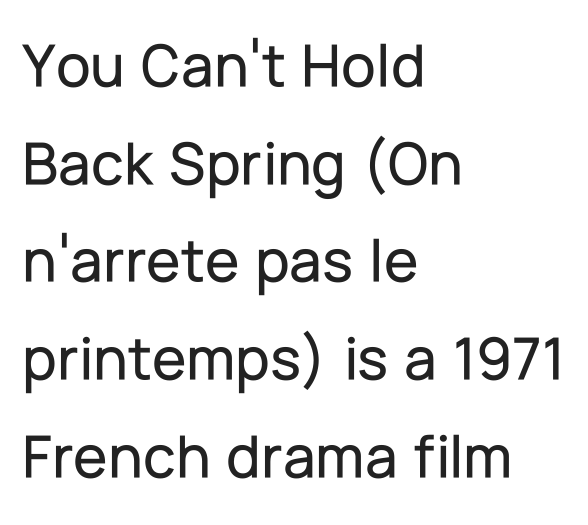
The gaps between neighbouring characters are ordinary and unremarkable. This is sans-serif lettering, the kind often seen on screens and signage. Notice how the stems are strictly vertical — no italics here. These lines are rendered in a variable-pitch font.
